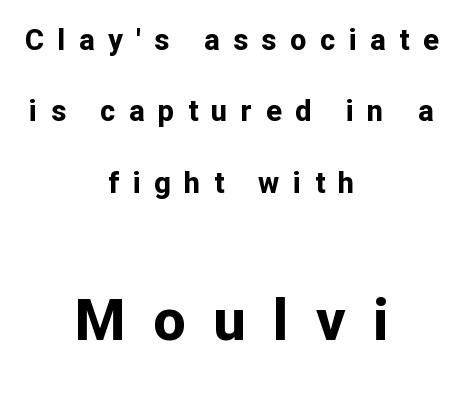
{"serif": "no", "italic": "no", "bold": "yes", "weight": "bold", "width": "normal", "stroke_contrast": "low", "x_height": "medium", "monospaced": "no", "underline": "no", "align": "center", "line_spacing": "loose", "line_spacing_ratio": 2.46, "letter_spacing": "wide", "letter_spacing_em": 0.47, "larger_block": "second", "size_ratio": 2.0, "glyph_px": 58}
